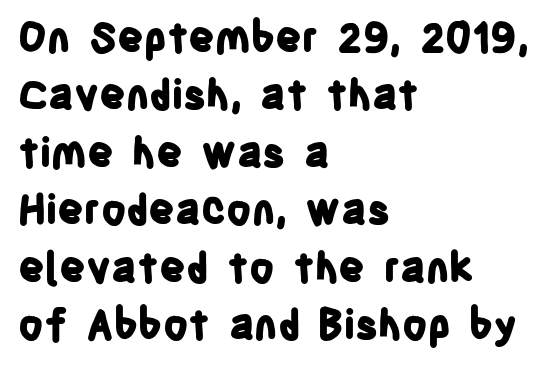
Does the leading feel generous? No, just average. The font is running at its bold setting. Quick note: underline off. Honestly, the letter spacing is just normal — you wouldn't notice it. Notice how the stems are strictly vertical — no italics here.
